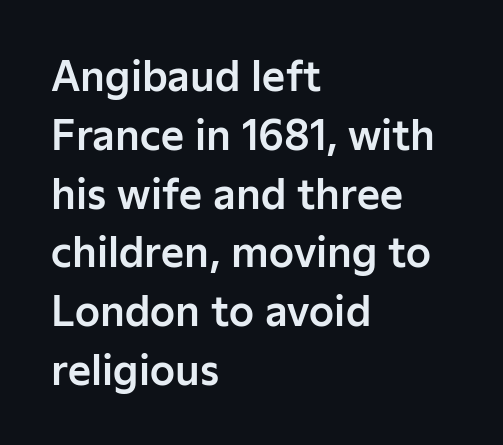
{"serif": "no", "italic": "no", "width": "normal", "stroke_contrast": "low", "x_height": "medium", "monospaced": "no", "underline": "no", "align": "left", "line_spacing": "normal", "line_spacing_ratio": 1.47, "letter_spacing": "normal", "letter_spacing_em": 0.0, "glyph_px": 40}
